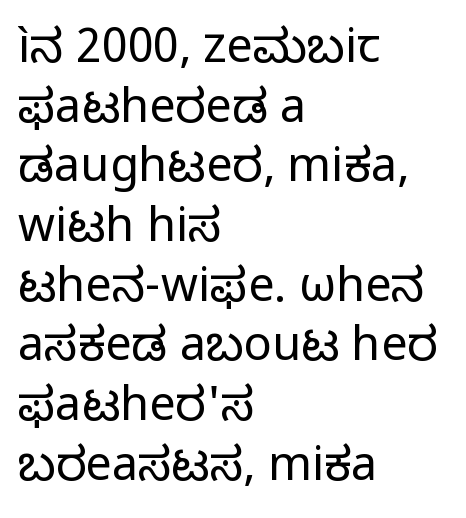
Q: Is the text bold? A: No.
Q: Is the text italic (slanted)? A: No, it is upright.
Q: Is the typeface a serif or a sans-serif typeface? A: Sans-serif.
Q: Is the text underlined? A: No.
Q: How is the paragraph aligned? A: Left-aligned.
Q: Is the spacing between letters normal or unusually wide? A: Normal.
Q: Is the spacing between lines tight, normal or loose? A: Normal.
Q: Width (condensed, normal, or wide)? A: Normal.
Q: Stroke contrast? A: Low.
Q: x-height? A: Medium.
Q: Monospaced? A: No.
